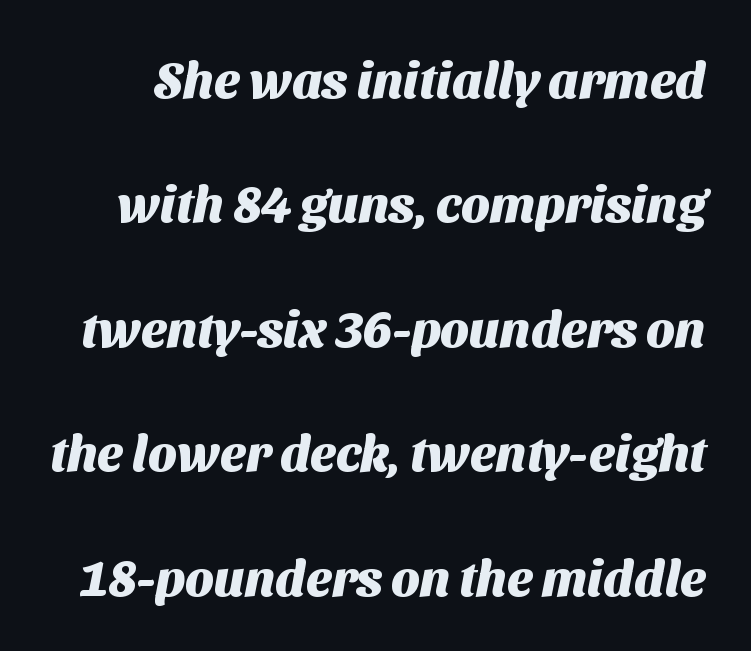
The rendering uses natural spacing where letterforms have individual widths. Compared with typical body copy, the letter spacing here is the same. The typeface chosen for these lines omits serifs. Summary of weight: heavy, a full bold.
